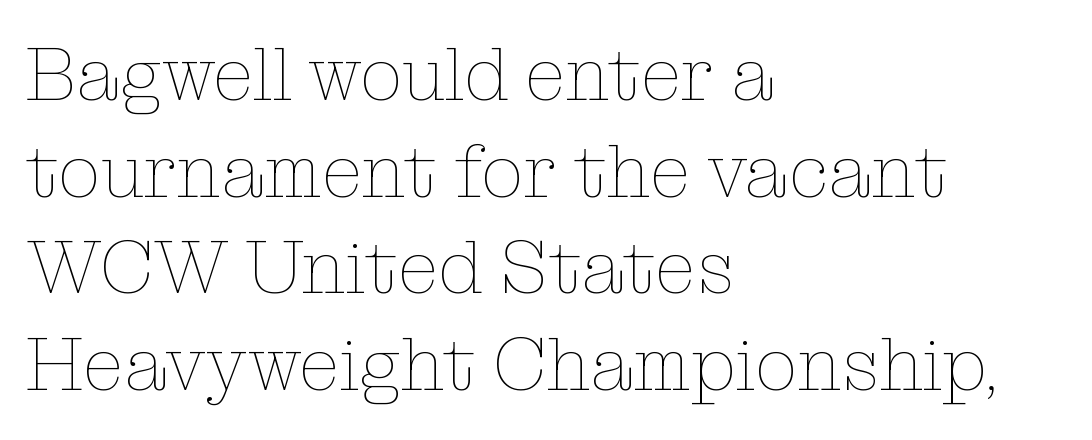
The font's upright variant was chosen for this text. The space between consecutive lines is moderate. The paragraph shown leans on its left margin. No chunkiness to these letters — they're not bold.
